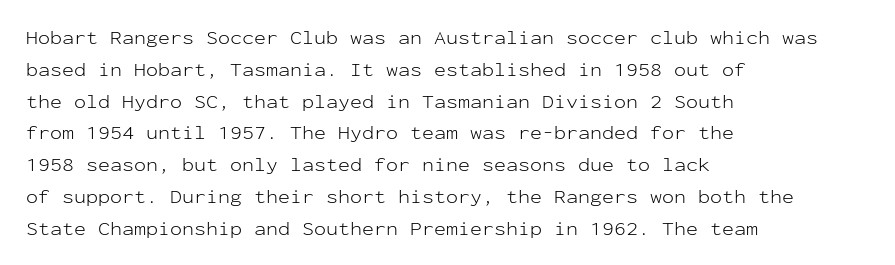
{"italic": "no", "bold": "no", "underline": "no", "align": "left", "line_spacing": "normal", "line_spacing_ratio": 1.59, "letter_spacing": "normal", "letter_spacing_em": 0.0, "glyph_px": 20}
